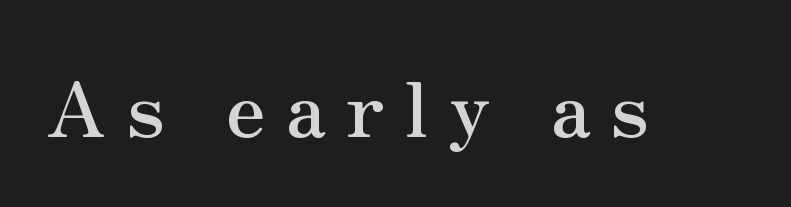
{"serif": "yes", "italic": "no", "width": "normal", "stroke_contrast": "medium", "x_height": "small", "monospaced": "no", "underline": "no", "letter_spacing": "wide", "letter_spacing_em": 0.26, "glyph_px": 77}
